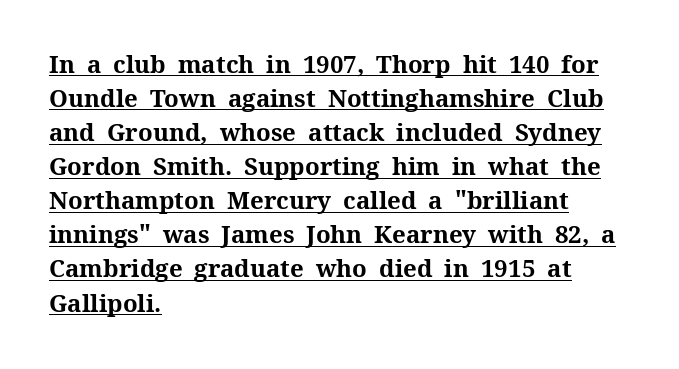
Q: Is the text bold? A: Yes.
Q: Is the text italic (slanted)? A: No, it is upright.
Q: Is the text underlined? A: Yes.
Q: How is the paragraph aligned? A: Left-aligned.
Q: Is the spacing between letters normal or unusually wide? A: Normal.
Q: Is the spacing between lines tight, normal or loose? A: Normal.
